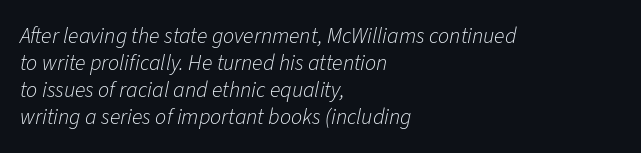
Q: Is the text bold? A: No.
Q: Is the text italic (slanted)? A: Yes, it leans right by about 11 degrees.
Q: Is the text underlined? A: No.
Q: How is the paragraph aligned? A: Left-aligned.
Q: Is the spacing between letters normal or unusually wide? A: Normal.
